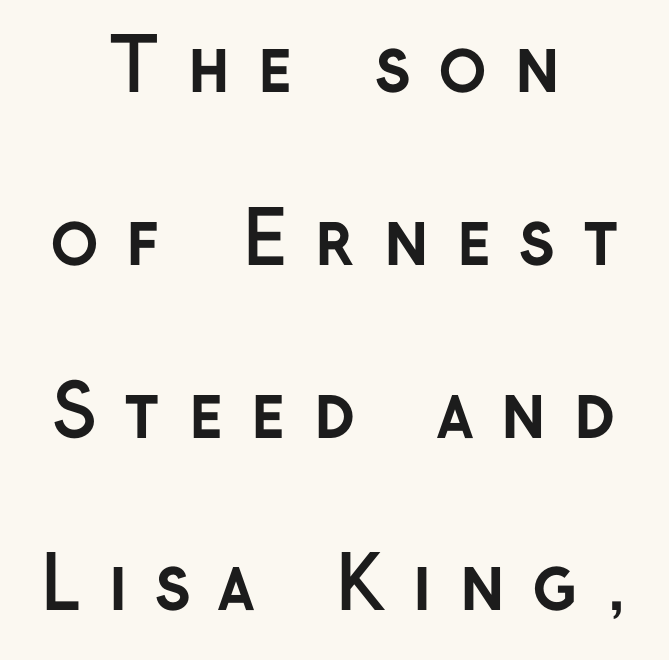
The lettering holds an erect, upright posture throughout. Proportional: the letters do not fall into vertical columns. Look at the stroke-to-counter ratio: heavy, a bold. There is plenty of visible air inserted between adjacent glyphs. Airy leading.
